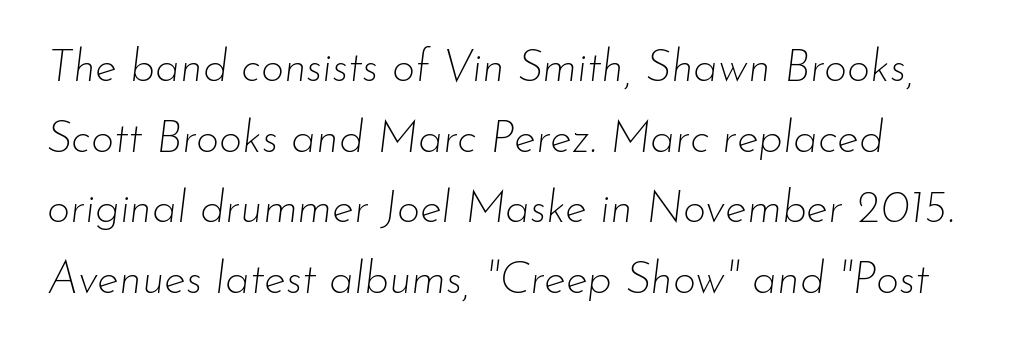
{"italic": "yes", "lean": "right", "slant_degrees": 7, "bold": "no", "weight": "thin", "width": "normal", "stroke_contrast": "low", "x_height": "small", "monospaced": "no", "underline": "no", "line_spacing": "normal", "line_spacing_ratio": 1.57, "letter_spacing": "normal", "letter_spacing_em": 0.0, "glyph_px": 45}
